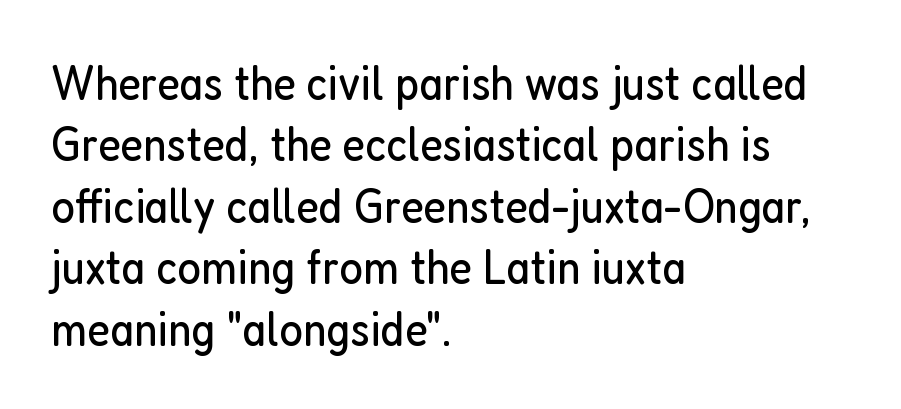
Q: Is the text bold? A: No.
Q: Is the text italic (slanted)? A: No, it is upright.
Q: Is the typeface a serif or a sans-serif typeface? A: Sans-serif.
Q: Is the text underlined? A: No.
Q: How is the paragraph aligned? A: Left-aligned.
Q: Is the spacing between letters normal or unusually wide? A: Normal.
Q: Width (condensed, normal, or wide)? A: Condensed.
Q: Stroke contrast? A: Low.
Q: x-height? A: Medium.
Q: Monospaced? A: No.
